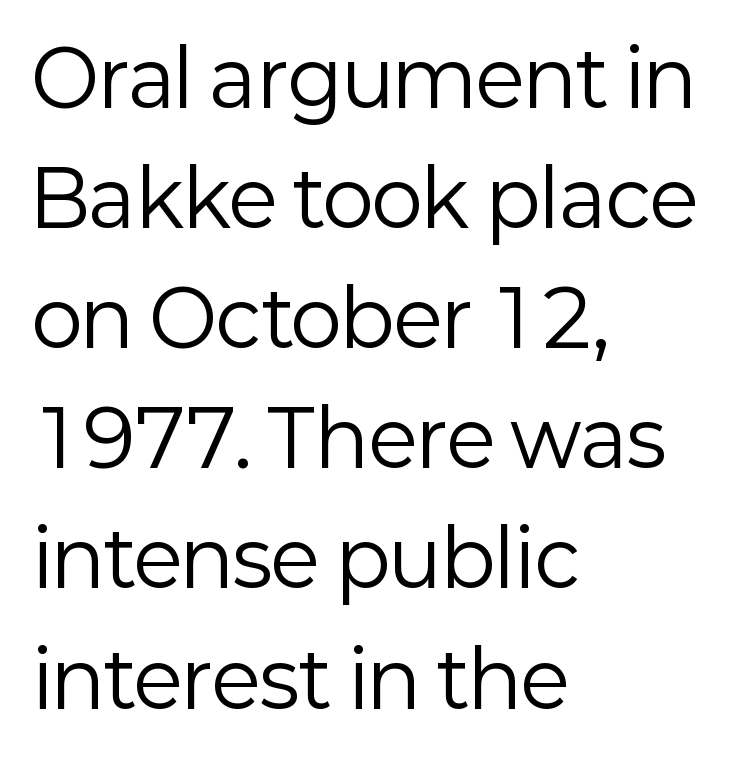
The image shows 77 px regular-weight sans-serif type, upright; set left-aligned, normal line spacing (1.56x), normal letter spacing, not underlined; low stroke contrast and a medium x-height.
